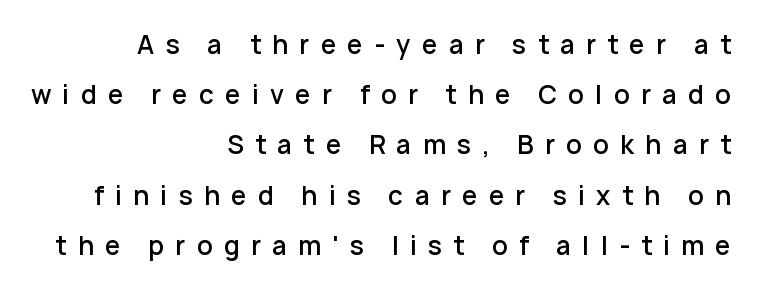
{"italic": "no", "bold": "semi", "underline": "no", "align": "right", "line_spacing": "loose", "line_spacing_ratio": 2.01, "letter_spacing": "wide", "letter_spacing_em": 0.45, "glyph_px": 25}
